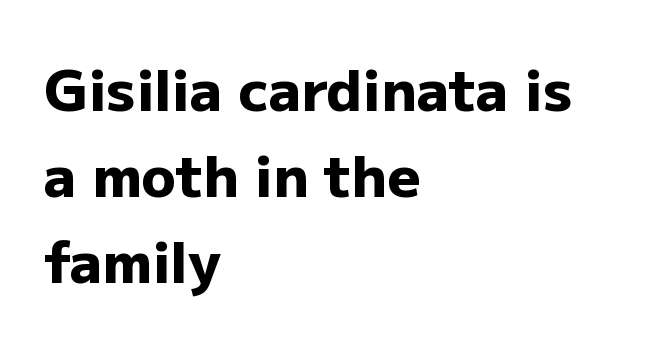
The image shows 57 px heavy sans-serif type, upright; set left-aligned, normal line spacing (1.51x), normal letter spacing, not underlined; low stroke contrast and a medium x-height.
